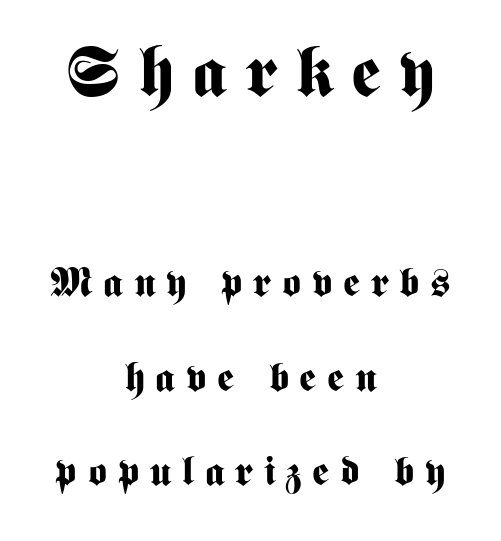
Q: Is the text bold? A: Yes.
Q: Is the text italic (slanted)? A: No, it is upright.
Q: Is the typeface a serif or a sans-serif typeface? A: Sans-serif.
Q: Is the text underlined? A: No.
Q: How is the paragraph aligned? A: Centered.
Q: Is the spacing between letters normal or unusually wide? A: Unusually wide.
Q: Is the spacing between lines tight, normal or loose? A: Loose.
Q: Which block of text is set in a larger size, the first (top) or the second (bottom)? A: The first (top) one.
Q: Width (condensed, normal, or wide)? A: Condensed.
Q: Stroke contrast? A: Medium.
Q: x-height? A: Medium.
Q: Monospaced? A: No.
